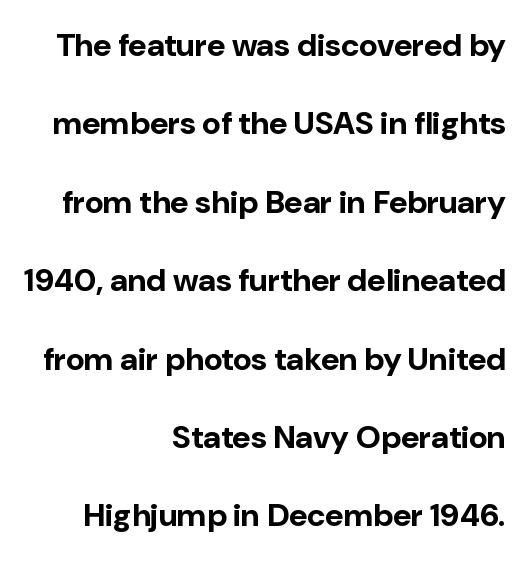
{"serif": "no", "italic": "no", "bold": "yes", "weight": "bold", "width": "normal", "stroke_contrast": "low", "x_height": "medium", "monospaced": "no", "underline": "no", "align": "right", "line_spacing": "loose", "line_spacing_ratio": 2.45, "letter_spacing": "normal", "letter_spacing_em": 0.0, "glyph_px": 32}
